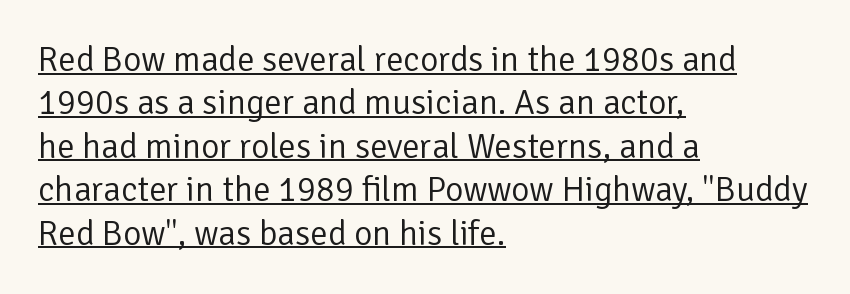
Grotesque or geometric, the face here clearly has no serifs. The lettering stays uniformly vertical, giving the passage a roman look. The typesetting does not lean heavy: it is not bold. Where is the straight margin? On the left. Nobody touched the tracking dial on this one. Here the designer chose a conventional face with non-uniform glyph widths.
